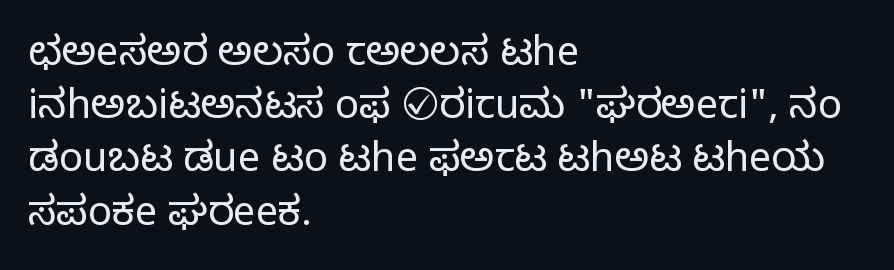
Q: Is the text bold? A: No.
Q: Is the text italic (slanted)? A: No, it is upright.
Q: Is the typeface a serif or a sans-serif typeface? A: Sans-serif.
Q: Is the text underlined? A: No.
Q: How is the paragraph aligned? A: Left-aligned.
Q: Is the spacing between letters normal or unusually wide? A: Normal.
Q: Is the spacing between lines tight, normal or loose? A: Normal.
Q: Width (condensed, normal, or wide)? A: Normal.
Q: Stroke contrast? A: Low.
Q: x-height? A: Medium.
Q: Monospaced? A: No.
